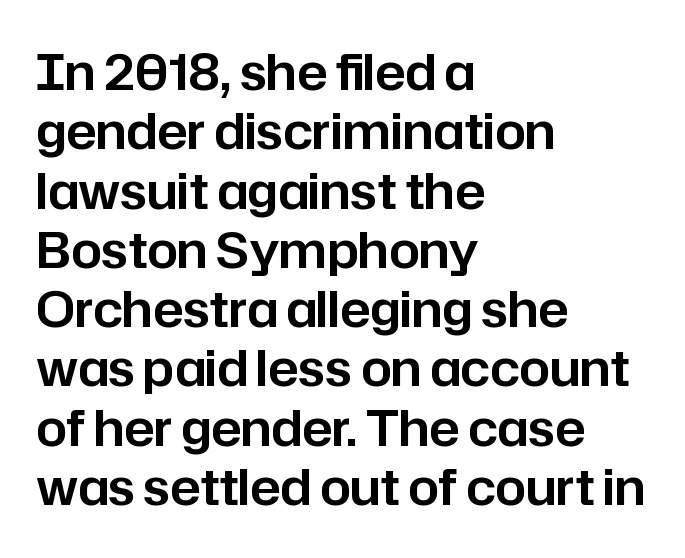
This is sans-serif lettering, the kind often seen on screens and signage. Do the characters align in a grid? No, the font is proportional. A classic flush-left, rag-right setting is used for this passage. Lines of text with bare space underneath.
